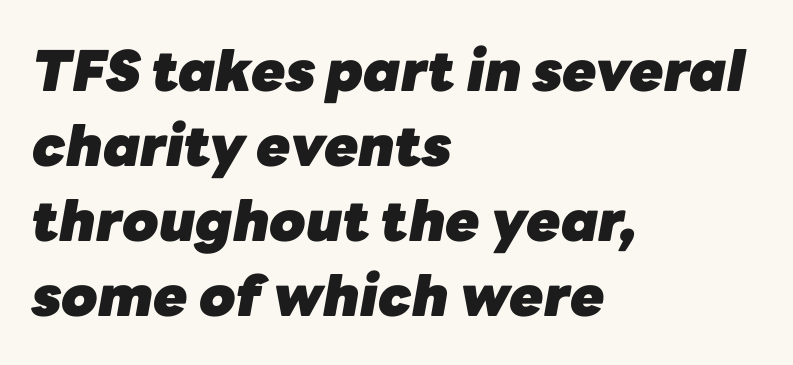
The image shows 56 px heavy type, italic (leaning right); set left-aligned, normal line spacing (1.34x), normal letter spacing, not underlined; low stroke contrast and a medium x-height.
